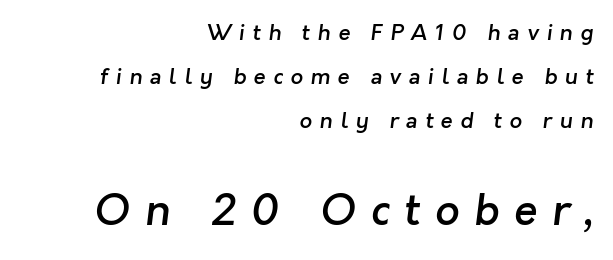
{"serif": "no", "bold": "semi", "weight": "semibold", "width": "normal", "stroke_contrast": "low", "x_height": "medium", "monospaced": "no", "underline": "no", "align": "right", "line_spacing": "loose", "line_spacing_ratio": 2.01, "letter_spacing": "wide", "letter_spacing_em": 0.34, "larger_block": "second", "size_ratio": 1.95, "glyph_px": 43}
